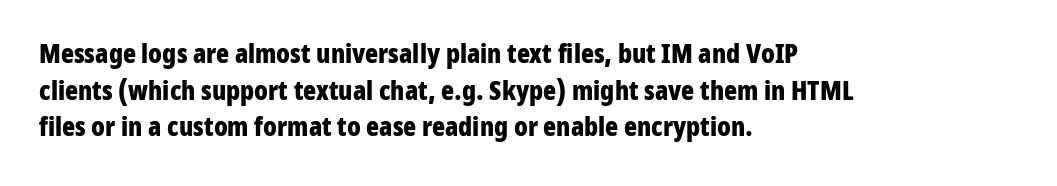
{"italic": "no", "bold": "yes", "underline": "no", "align": "left", "line_spacing": "normal", "line_spacing_ratio": 1.36, "letter_spacing": "normal", "letter_spacing_em": 0.0, "glyph_px": 27}
